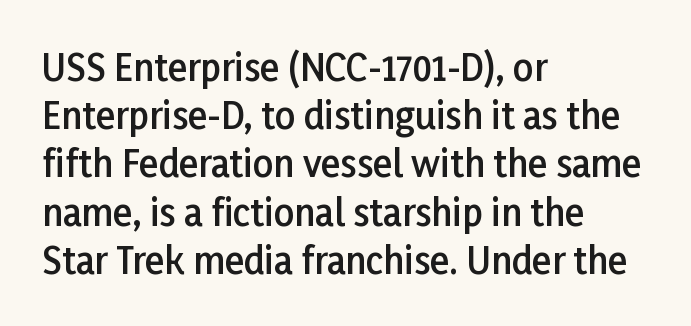
The image shows 36 px semibold sans-serif type, upright; set left-aligned, normal line spacing (1.34x), normal letter spacing, not underlined; low stroke contrast and a medium x-height.
